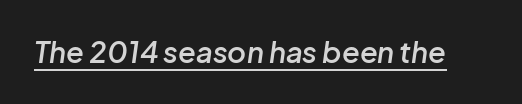
The image shows 29 px semibold type, italic (leaning right); set normal letter spacing, underlined; low stroke contrast and a medium x-height.
